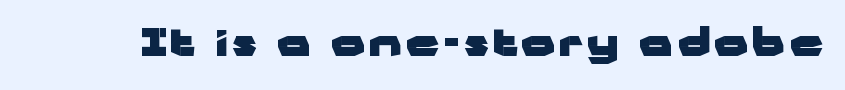
{"serif": "no", "italic": "no", "bold": "yes", "weight": "heavy", "width": "wide", "stroke_contrast": "low", "x_height": "medium", "monospaced": "no", "underline": "no", "glyph_px": 37}
